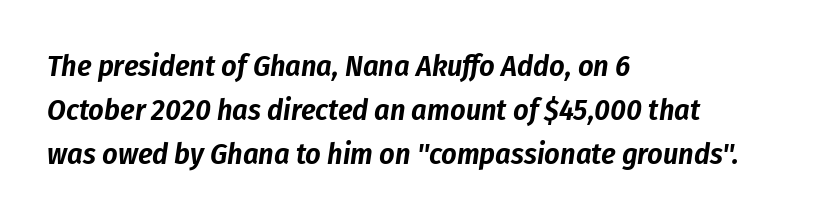
Q: Is the text italic (slanted)? A: Yes, it leans right by about 8 degrees.
Q: Is the text underlined? A: No.
Q: How is the paragraph aligned? A: Left-aligned.
Q: Is the spacing between letters normal or unusually wide? A: Normal.
Q: Is the spacing between lines tight, normal or loose? A: Normal.
Q: Width (condensed, normal, or wide)? A: Condensed.
Q: Stroke contrast? A: Low.
Q: x-height? A: Medium.
Q: Monospaced? A: No.
